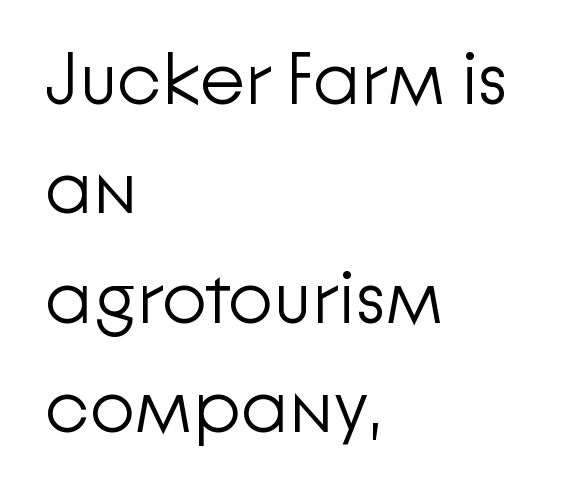
The image shows 73 px light sans-serif type, upright; set left-aligned, normal line spacing (1.5x), normal letter spacing, not underlined; low stroke contrast and a medium x-height.
